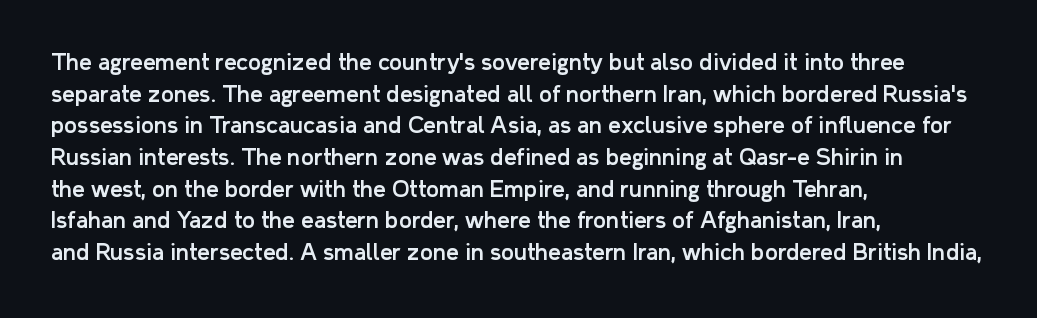
Ordinary non-slanted type is in use. Letter spacing: default. This sample is left-justified, so line endings fall wherever the words run out. Underline: absent. Successive baselines arrive at the customary interval.
